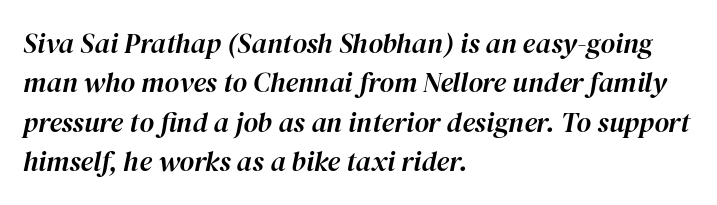
{"italic": "yes", "lean": "right", "slant_degrees": 12, "width": "normal", "stroke_contrast": "high", "x_height": "medium", "monospaced": "no", "underline": "no", "align": "left", "line_spacing": "normal", "line_spacing_ratio": 1.41, "letter_spacing": "normal", "letter_spacing_em": 0.0, "glyph_px": 28}
